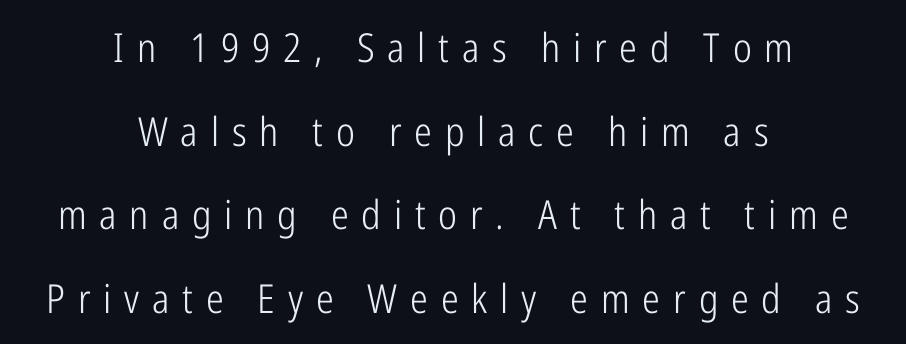
No letter is thick-stroked: the sample isn't bold. Centered paragraph, ragged on both sides. Proportional: the letters do not fall into vertical columns. Descender tails drop into unmarked territory. The typeface chosen for these lines omits serifs.
